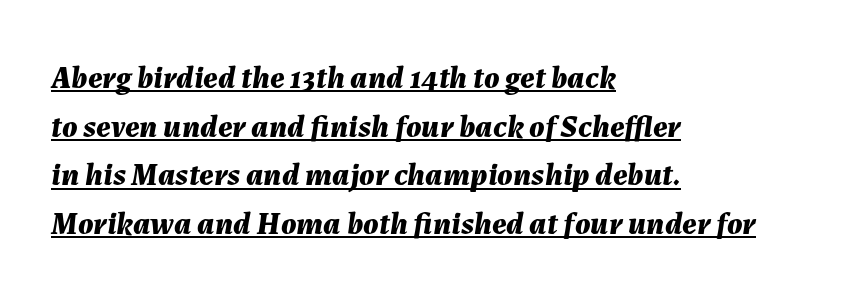
The image shows 32 px bold type, italic (leaning right); set left-aligned, normal line spacing (1.52x), normal letter spacing, underlined; medium stroke contrast and a medium x-height.
